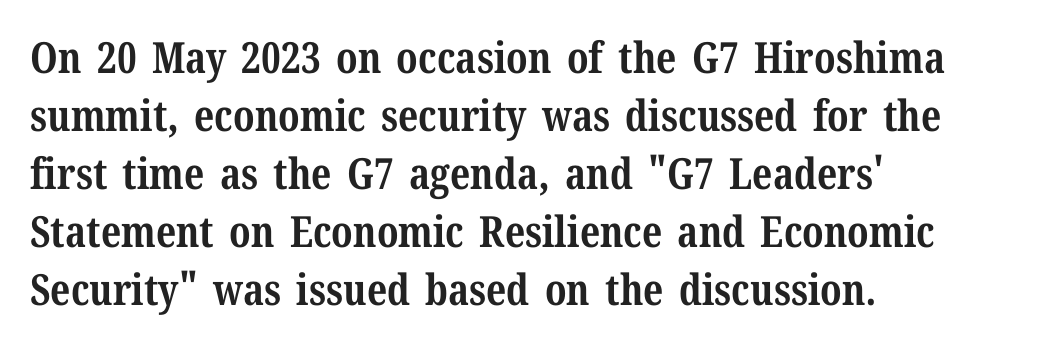
{"serif": "yes", "italic": "no", "bold": "yes", "weight": "bold", "width": "normal", "stroke_contrast": "medium", "x_height": "medium", "monospaced": "no", "underline": "no", "align": "left", "line_spacing": "normal", "line_spacing_ratio": 1.35, "letter_spacing": "normal", "letter_spacing_em": 0.0, "glyph_px": 43}
